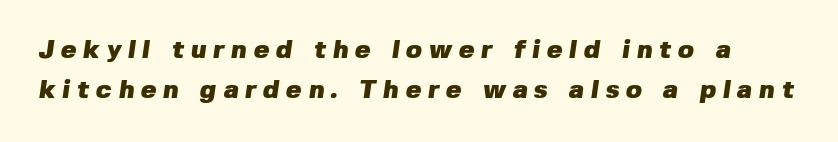
Q: Is the text bold? A: Yes.
Q: Is the text underlined? A: No.
Q: Is the spacing between letters normal or unusually wide? A: Unusually wide.
Q: Is the spacing between lines tight, normal or loose? A: Normal.
